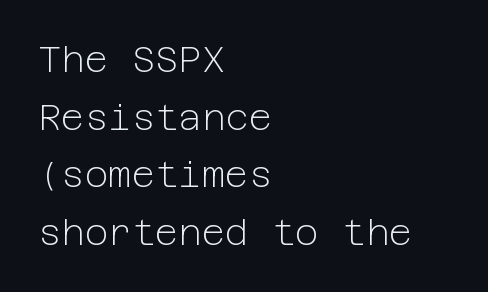
Short and long lines alike share a common starting point at left. Summary of vertical rhythm: regular, with standard interline spacing. A clean baseline with only descenders dipping below it. Each stroke keeps to a modest, everyday thickness or less. Unlike italic type, these characters show no tilt at all. Is the letter spacing exaggerated? No — it looks like the ordinary default.
